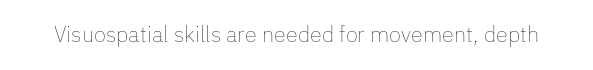
Q: Is the text bold? A: No.
Q: Is the text italic (slanted)? A: No, it is upright.
Q: Is the text underlined? A: No.
Q: Is the spacing between letters normal or unusually wide? A: Normal.
